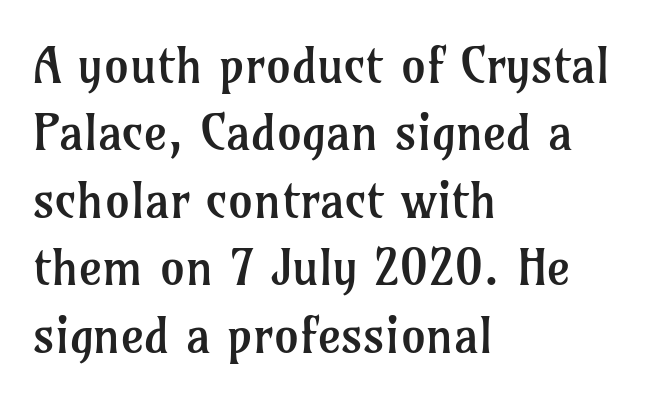
Q: Is the text bold? A: No.
Q: Is the text italic (slanted)? A: No, it is upright.
Q: Is the typeface a serif or a sans-serif typeface? A: Serif.
Q: Is the text underlined? A: No.
Q: How is the paragraph aligned? A: Left-aligned.
Q: Is the spacing between letters normal or unusually wide? A: Normal.
Q: Is the spacing between lines tight, normal or loose? A: Normal.
Q: Width (condensed, normal, or wide)? A: Normal.
Q: Stroke contrast? A: Low.
Q: x-height? A: Medium.
Q: Monospaced? A: No.
